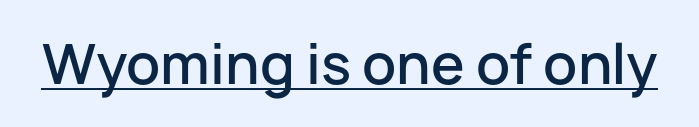
The image shows 54 px semibold sans-serif type, upright; set normal letter spacing, underlined; low stroke contrast and a medium x-height.
